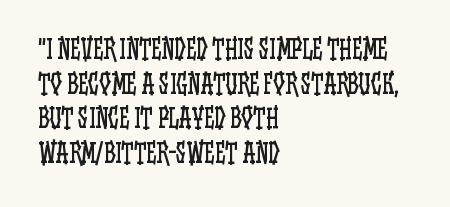
Q: Is the text bold? A: No.
Q: Is the text italic (slanted)? A: No, it is upright.
Q: Is the text underlined? A: No.
Q: How is the paragraph aligned? A: Left-aligned.
Q: Is the spacing between letters normal or unusually wide? A: Normal.
Q: Is the spacing between lines tight, normal or loose? A: Normal.
